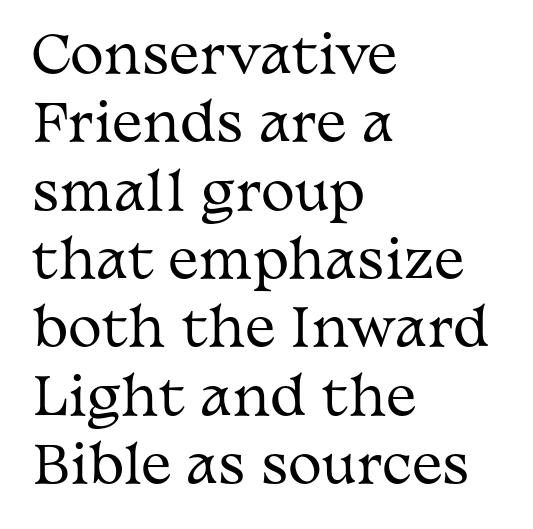
The image shows 51 px regular-weight, wide serif type, upright; set left-aligned, normal line spacing (1.34x), normal letter spacing, not underlined; medium stroke contrast and a medium x-height.
